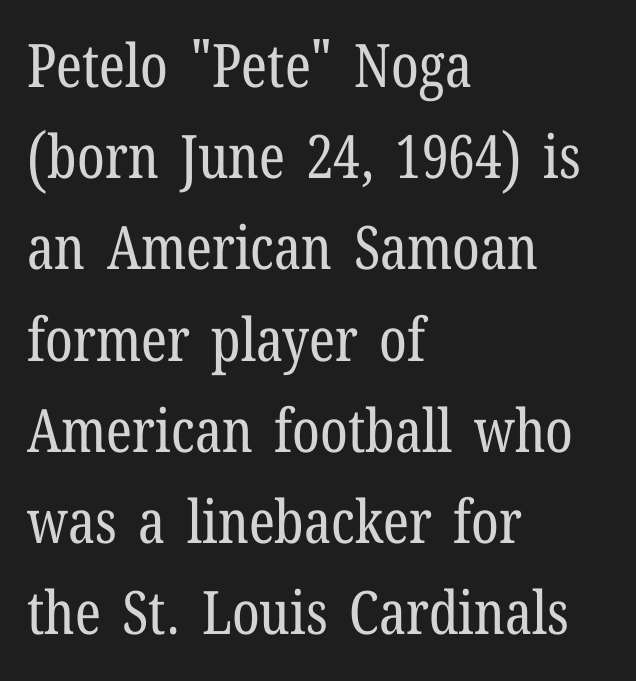
Notice how descenders clear the ascenders below comfortably — that's standard leading. Weight: not bold — regular or lighter. This sample has the flowing, uneven cadence of proportional lettering. Descenders are the only things crossing below the line. Serifs: yes, visible at the terminals of the letterforms.
